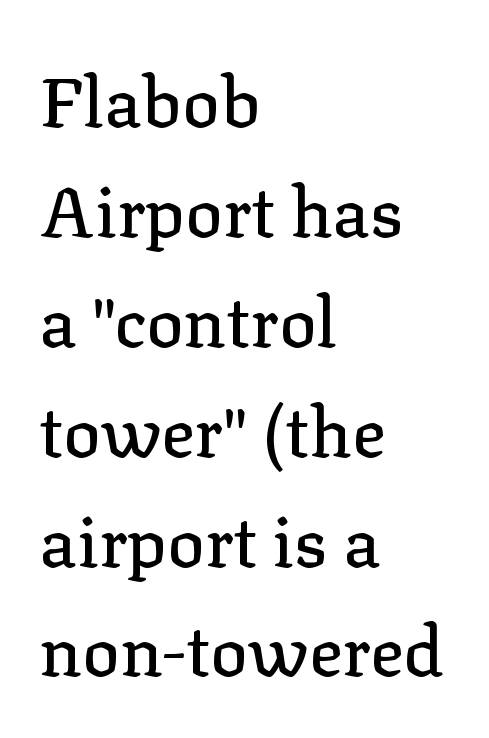
The image shows 70 px serif type, upright; set left-aligned, normal line spacing (1.57x), normal letter spacing, not underlined; low stroke contrast and a medium x-height.
